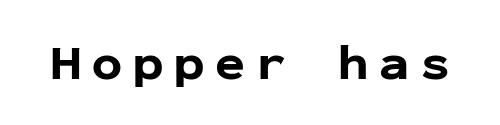
Q: Is the text bold? A: Yes.
Q: Is the text italic (slanted)? A: No, it is upright.
Q: Is the typeface a serif or a sans-serif typeface? A: Sans-serif.
Q: Is the text underlined? A: No.
Q: Is the spacing between letters normal or unusually wide? A: Unusually wide.
Q: Width (condensed, normal, or wide)? A: Normal.
Q: Stroke contrast? A: Low.
Q: x-height? A: Medium.
Q: Monospaced? A: Yes.
